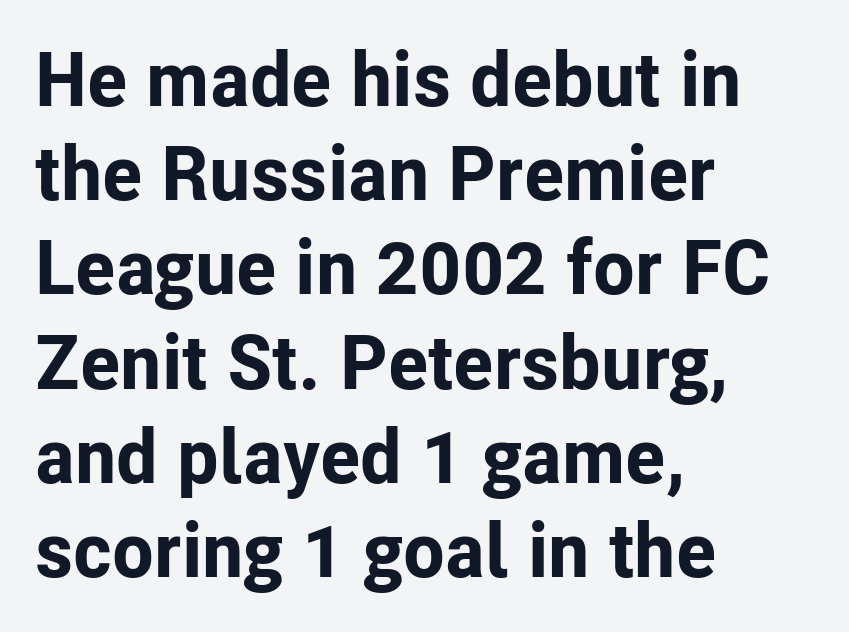
{"serif": "no", "italic": "no", "bold": "yes", "weight": "bold", "width": "normal", "stroke_contrast": "low", "x_height": "medium", "monospaced": "no", "underline": "no", "align": "left", "line_spacing_ratio": 1.24, "letter_spacing": "normal", "letter_spacing_em": 0.0, "glyph_px": 76}
